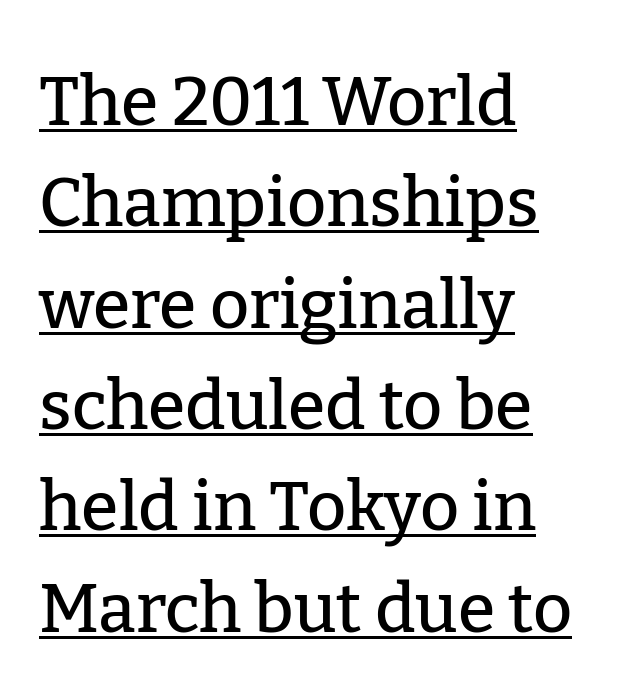
The image shows 68 px serif type, upright; set left-aligned, normal line spacing (1.49x), normal letter spacing, underlined; low stroke contrast and a medium x-height.
